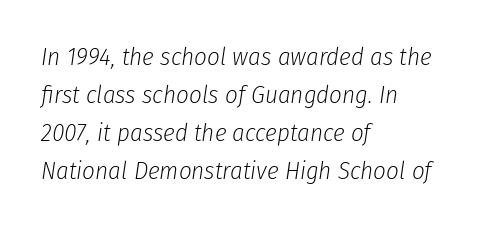
The image shows 25 px text type, italic (leaning right); set left-aligned, normal line spacing (1.52x), normal letter spacing, not underlined.
